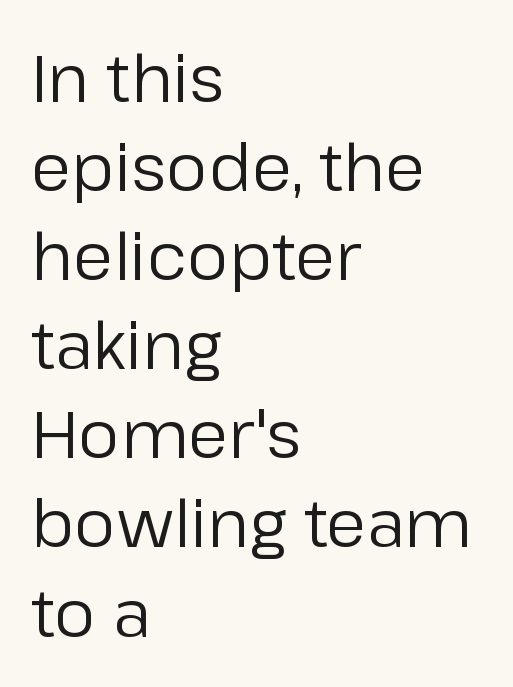
Line beginnings align vertically; line endings do not. No letter is thick-stroked: the sample isn't bold. Vertically, the passage feels balanced, rows spaced as you'd expect. Plain, unruled lines of type. The rendering keeps characters at their native spacing. These lines were composed using upright roman letters.
